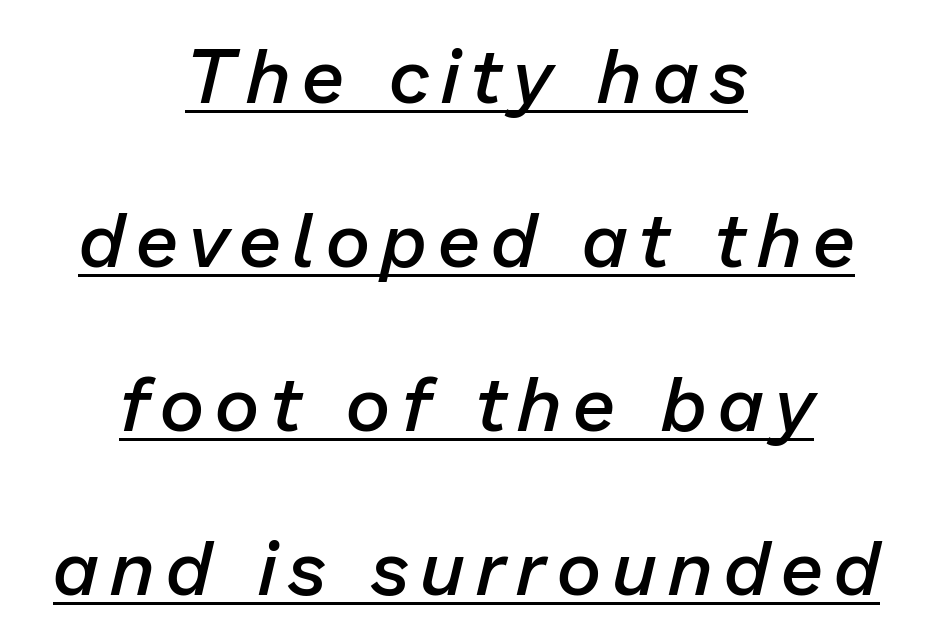
Underlining? Definitely there. A bit beefed up — I'd call it semibold rather than bold. The passage shown leans; its letterforms are oblique. Interline gaps are noticeably wide in this sample. The setting favours the middle, as headings and verse often do. Note the varied advance widths — an 'i' is clearly narrower than an 'm'.
